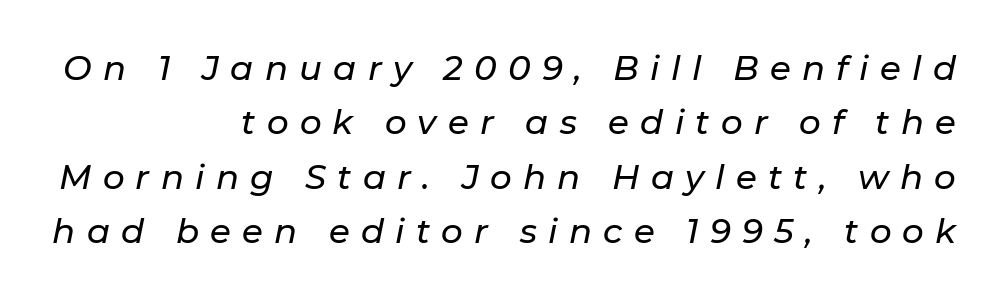
Q: Is the text italic (slanted)? A: Yes, it leans right by about 11 degrees.
Q: Is the text underlined? A: No.
Q: How is the paragraph aligned? A: Right-aligned.
Q: Is the spacing between letters normal or unusually wide? A: Unusually wide.
Q: Is the spacing between lines tight, normal or loose? A: Normal.
Q: Width (condensed, normal, or wide)? A: Normal.
Q: Stroke contrast? A: Low.
Q: x-height? A: Medium.
Q: Monospaced? A: No.
